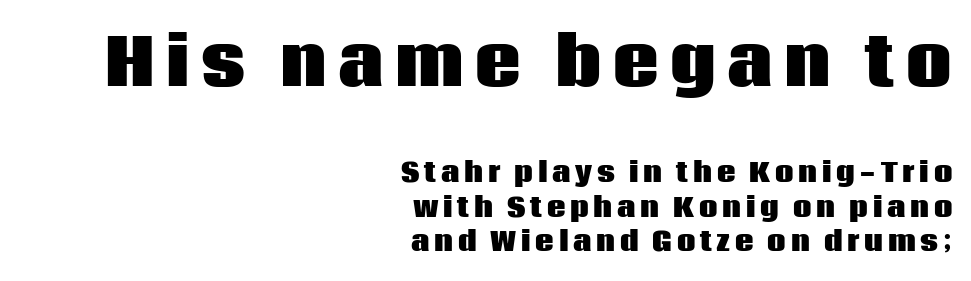
The image shows 64 px heavy sans-serif type, upright; set right-aligned, normal line spacing (1.33x), not underlined; the first (top) block is 2.46x larger; low stroke contrast and a large x-height.
